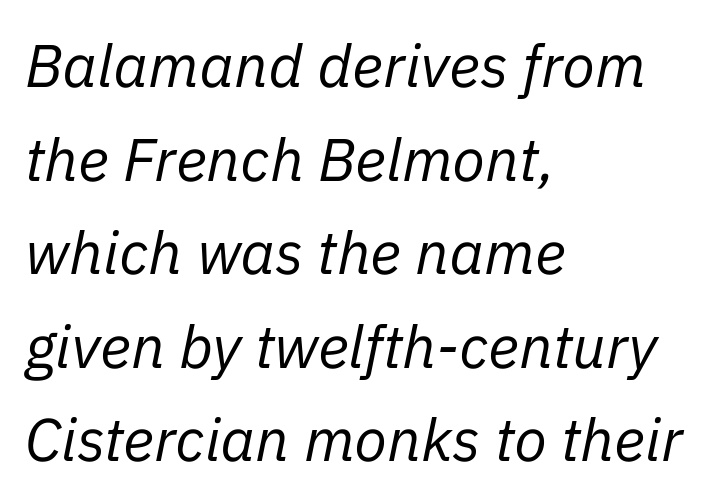
The image shows 60 px regular-weight type, italic (leaning right); set left-aligned, normal line spacing (1.56x), normal letter spacing, not underlined; low stroke contrast and a medium x-height.
